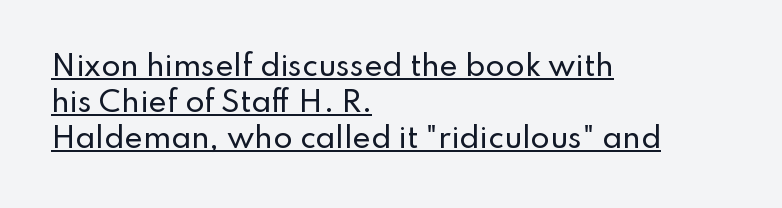
The image shows 28 px sans-serif type, upright; set left-aligned, normal line spacing (1.29x), normal letter spacing, underlined; low stroke contrast and a small x-height.
